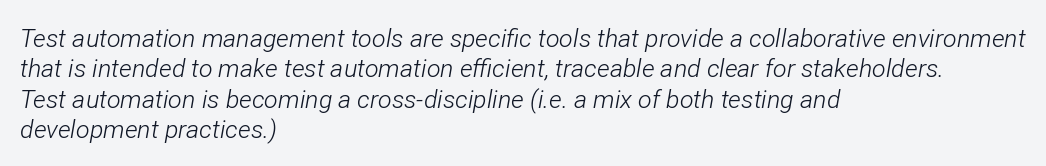
Q: Is the text bold? A: No.
Q: Is the text italic (slanted)? A: Yes, it leans right by about 12 degrees.
Q: Is the text underlined? A: No.
Q: How is the paragraph aligned? A: Left-aligned.
Q: Is the spacing between letters normal or unusually wide? A: Normal.
